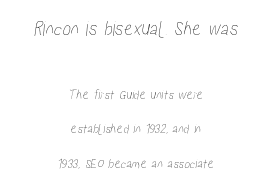
{"underline": "no", "align": "center", "line_spacing": "loose", "line_spacing_ratio": 2.47, "letter_spacing": "normal", "letter_spacing_em": 0.0, "larger_block": "first", "size_ratio": 1.5, "glyph_px": 21}
